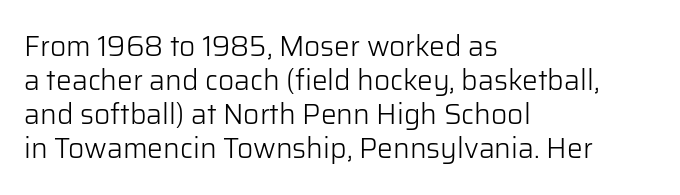
{"serif": "no", "italic": "no", "bold": "no", "weight": "light", "width": "normal", "stroke_contrast": "low", "x_height": "medium", "monospaced": "no", "underline": "no", "align": "left", "line_spacing_ratio": 1.21, "letter_spacing": "normal", "letter_spacing_em": 0.0, "glyph_px": 28}
